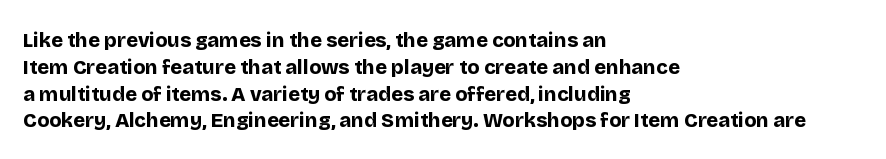
The image shows 20 px bold type, upright; set left-aligned, normal line spacing (1.34x), normal letter spacing, not underlined.
